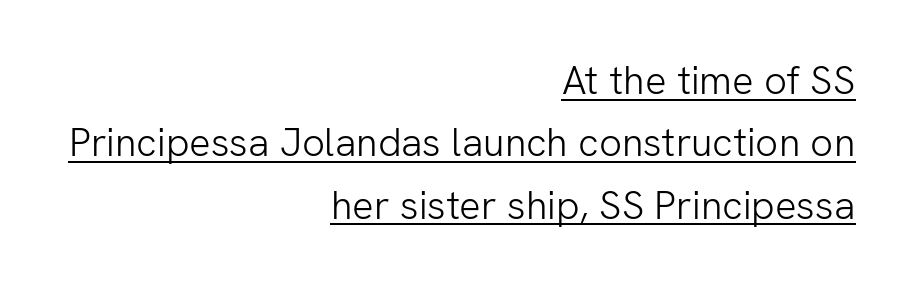
The image shows 40 px light sans-serif type, upright; set right-aligned, normal line spacing (1.56x), normal letter spacing, underlined; low stroke contrast and a medium x-height.
